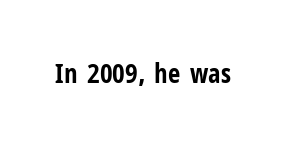
The image shows 27 px bold type, upright; set normal letter spacing, not underlined.
